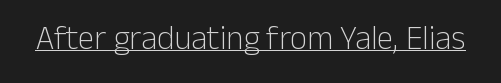
Q: Is the text bold? A: No.
Q: Is the text italic (slanted)? A: No, it is upright.
Q: Is the typeface a serif or a sans-serif typeface? A: Sans-serif.
Q: Is the text underlined? A: Yes.
Q: Is the spacing between letters normal or unusually wide? A: Normal.
Q: Width (condensed, normal, or wide)? A: Normal.
Q: Stroke contrast? A: Low.
Q: x-height? A: Medium.
Q: Monospaced? A: No.
